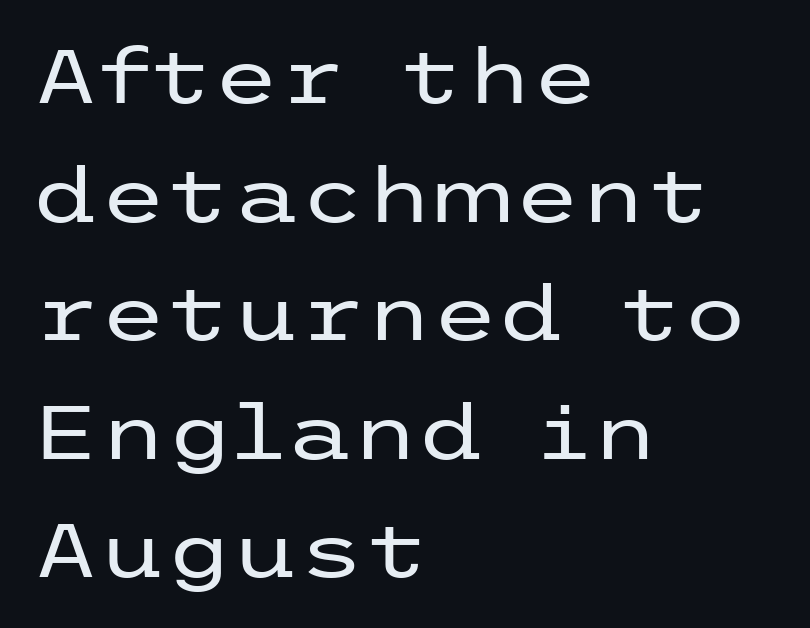
Is this a sans? Yes — the strokes have no serifs. Ascenders rise straight up at ninety degrees. The foot of each line stays bare and open. Think standard paragraph weight, or any step lighter than that. Horizontally, the lines are justified to the leading edge only. What's the leading like? Ordinary, nothing unusual.
